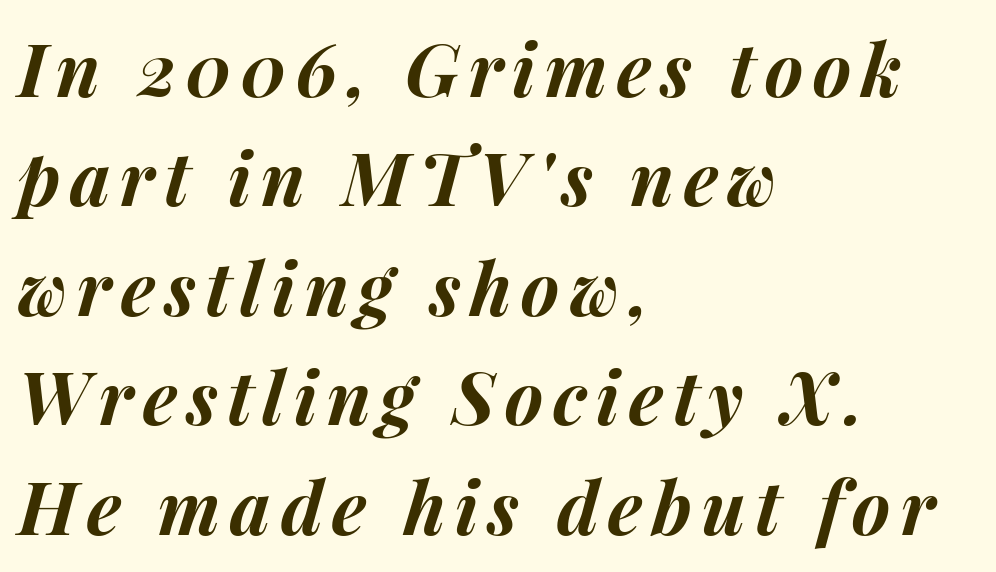
The image shows 73 px bold type, italic (leaning right); set left-aligned, normal line spacing (1.5x), not underlined; medium stroke contrast and a medium x-height.
